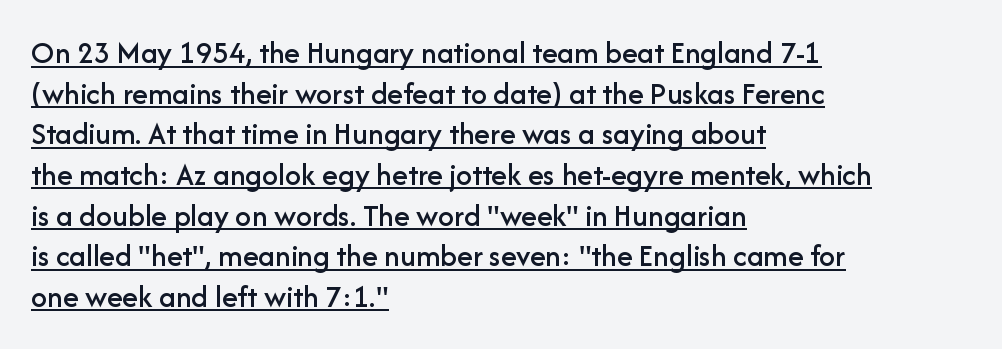
{"serif": "no", "italic": "no", "width": "normal", "stroke_contrast": "low", "x_height": "medium", "monospaced": "no", "underline": "yes", "align": "left", "line_spacing": "normal", "line_spacing_ratio": 1.27, "letter_spacing": "normal", "letter_spacing_em": 0.0, "glyph_px": 32}
